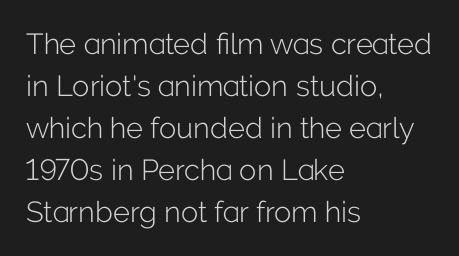
Q: Is the text bold? A: No.
Q: Is the text italic (slanted)? A: No, it is upright.
Q: Is the typeface a serif or a sans-serif typeface? A: Sans-serif.
Q: Is the text underlined? A: No.
Q: How is the paragraph aligned? A: Left-aligned.
Q: Is the spacing between letters normal or unusually wide? A: Normal.
Q: Is the spacing between lines tight, normal or loose? A: Normal.
Q: Width (condensed, normal, or wide)? A: Normal.
Q: Stroke contrast? A: Low.
Q: x-height? A: Medium.
Q: Monospaced? A: No.
